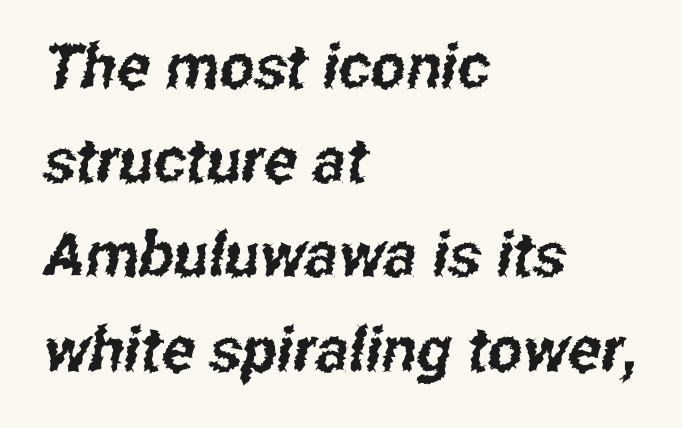
The image shows 62 px condensed sans-serif type; set left-aligned, normal line spacing (1.52x), normal letter spacing, not underlined; low stroke contrast and a medium x-height.
